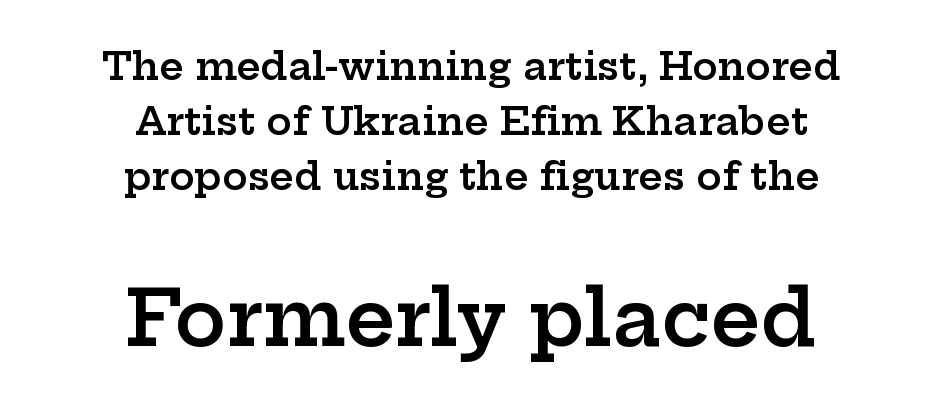
The image shows 77 px semibold, wide serif type, upright; set centered, normal line spacing (1.45x), normal letter spacing, not underlined; the second (bottom) block is 2.03x larger; low stroke contrast and a medium x-height.
